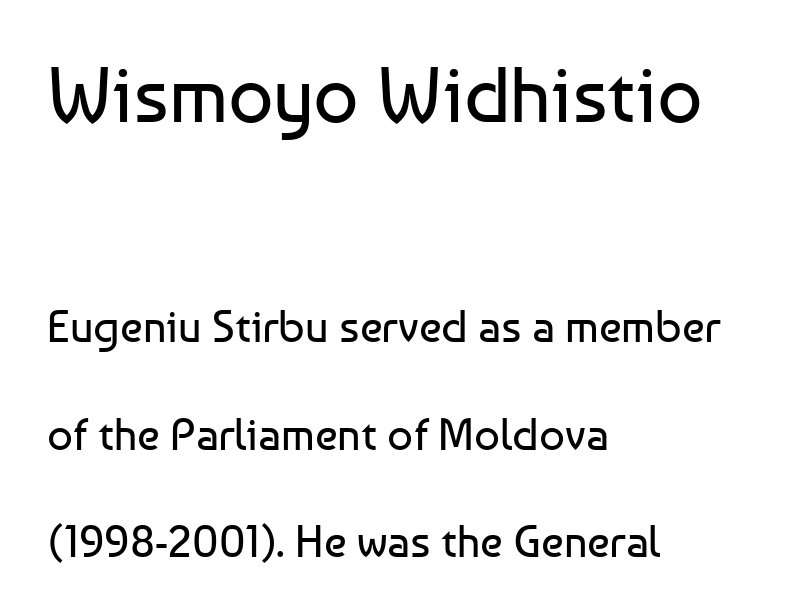
{"serif": "no", "italic": "no", "bold": "no", "weight": "regular", "width": "normal", "stroke_contrast": "low", "x_height": "medium", "monospaced": "no", "underline": "no", "align": "left", "line_spacing": "loose", "line_spacing_ratio": 2.39, "letter_spacing": "normal", "letter_spacing_em": 0.0, "larger_block": "first", "size_ratio": 1.76, "glyph_px": 79}
